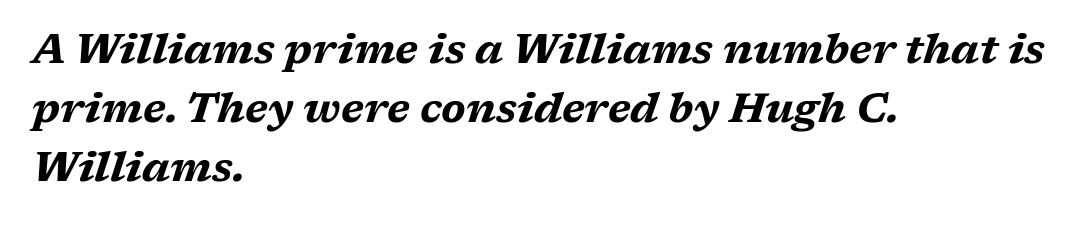
Every letter is thick-stroked: bold, no question. The axis of the letterforms is tilted away from vertical. Vertical spacing — default. Varying glyph widths throughout — classic text-font behaviour.
